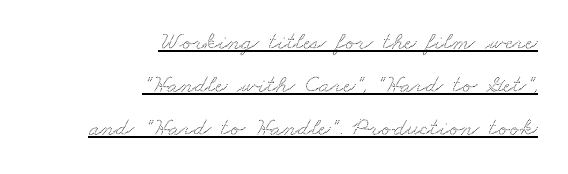
{"underline": "yes", "align": "right", "line_spacing_ratio": 1.72, "letter_spacing": "normal", "letter_spacing_em": 0.0, "glyph_px": 25}
